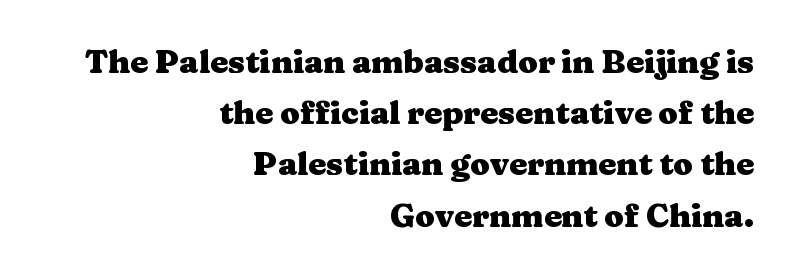
Q: Is the text bold? A: Yes.
Q: Is the text italic (slanted)? A: No, it is upright.
Q: Is the typeface a serif or a sans-serif typeface? A: Serif.
Q: Is the text underlined? A: No.
Q: How is the paragraph aligned? A: Right-aligned.
Q: Is the spacing between letters normal or unusually wide? A: Normal.
Q: Is the spacing between lines tight, normal or loose? A: Normal.
Q: Width (condensed, normal, or wide)? A: Wide.
Q: Stroke contrast? A: Medium.
Q: x-height? A: Medium.
Q: Monospaced? A: No.
